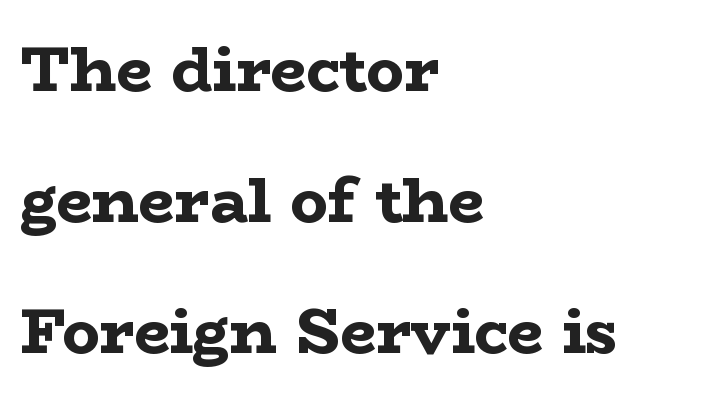
The image shows 63 px bold, wide serif type, upright; set left-aligned, loose line spacing (2.08x), normal letter spacing, not underlined; low stroke contrast and a medium x-height.
